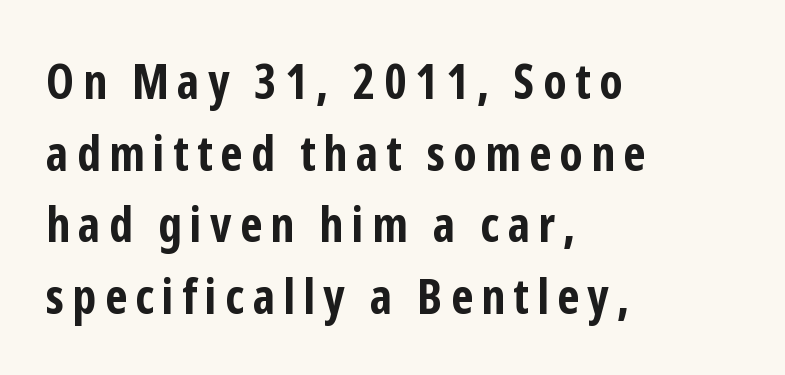
The lines sit at an ordinary, default distance from one another. Visually the block forms a straight wall on the left and a jagged coastline on the right. Letters rest on an invisible, unmarked baseline. Weight: bold. Each letter keeps its own natural width here, so spacing adapts to shape. A typesetter would mark this as roman, not italic.
